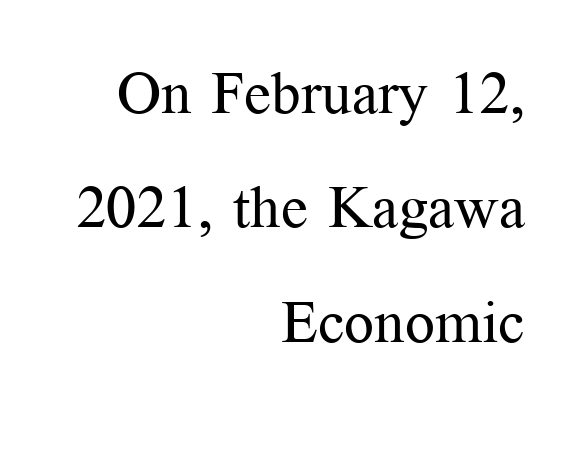
Baseline-to-baseline distance is far greater than the letter height. Is this a fixed-width face? No — the glyphs have proportional, varying widths. The lettering stays uniformly vertical, giving the passage a roman look. One-word summary of the alignment: right. The specimen omits any rule beneath the text block's lines. The strokes carry an ordinary text weight at most.
